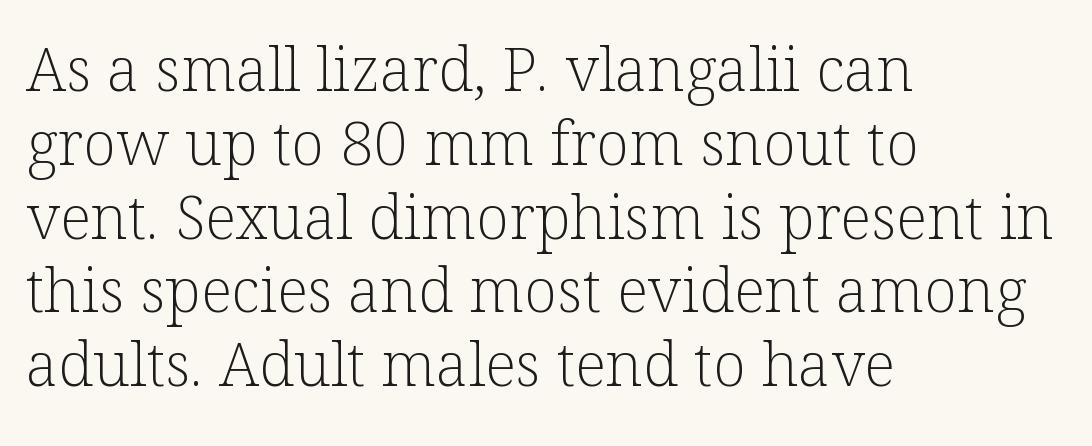
{"serif": "yes", "italic": "no", "bold": "no", "weight": "light", "width": "normal", "stroke_contrast": "low", "x_height": "medium", "monospaced": "no", "underline": "no", "align": "left", "line_spacing_ratio": 1.21, "letter_spacing": "normal", "letter_spacing_em": 0.0, "glyph_px": 61}
